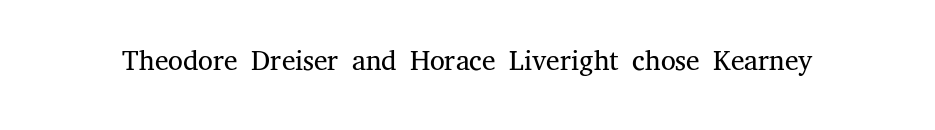
{"serif": "yes", "italic": "no", "bold": "no", "weight": "light", "width": "normal", "stroke_contrast": "medium", "x_height": "medium", "monospaced": "no", "underline": "no", "letter_spacing": "normal", "letter_spacing_em": 0.0, "glyph_px": 42}
